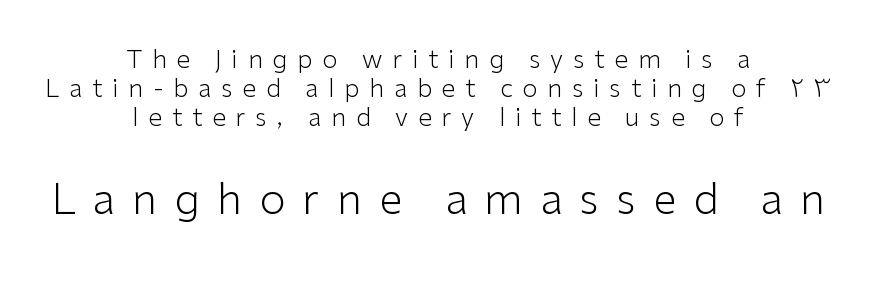
Weight class: somewhere from thin through regular. In this sample the second text group is rendered at the bigger scale. The zone under the glyphs is completely vacant. The passage shown is typeset with a sans-serif family.
